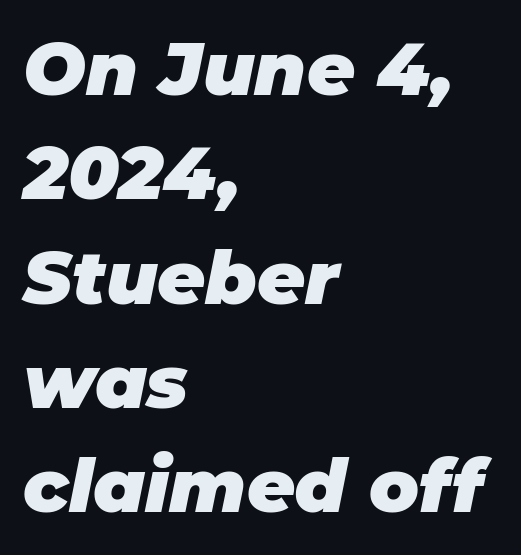
{"italic": "yes", "lean": "right", "slant_degrees": 11, "bold": "yes", "weight": "heavy", "width": "normal", "stroke_contrast": "low", "x_height": "large", "monospaced": "no", "underline": "no", "align": "left", "line_spacing": "normal", "line_spacing_ratio": 1.41, "letter_spacing": "normal", "letter_spacing_em": 0.0, "glyph_px": 74}
